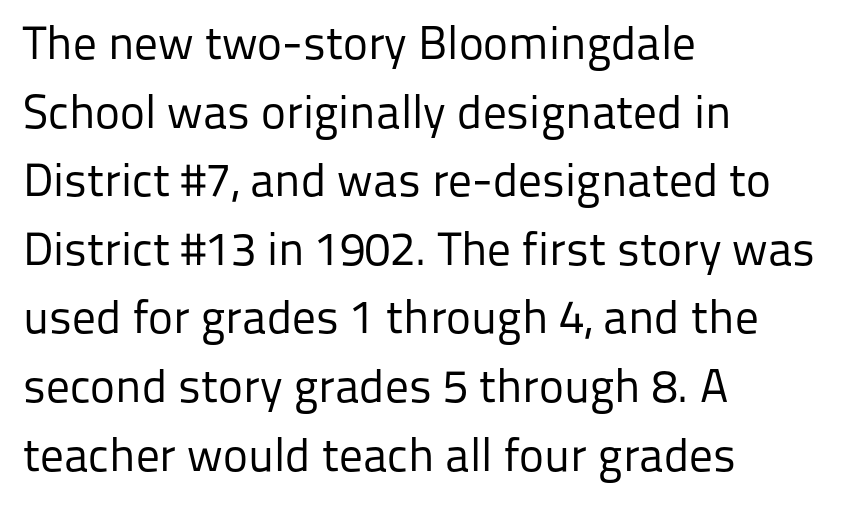
Q: Is the text bold? A: No.
Q: Is the text italic (slanted)? A: No, it is upright.
Q: Is the typeface a serif or a sans-serif typeface? A: Sans-serif.
Q: Is the text underlined? A: No.
Q: How is the paragraph aligned? A: Left-aligned.
Q: Is the spacing between letters normal or unusually wide? A: Normal.
Q: Is the spacing between lines tight, normal or loose? A: Normal.
Q: Width (condensed, normal, or wide)? A: Normal.
Q: Stroke contrast? A: Low.
Q: x-height? A: Medium.
Q: Monospaced? A: No.
